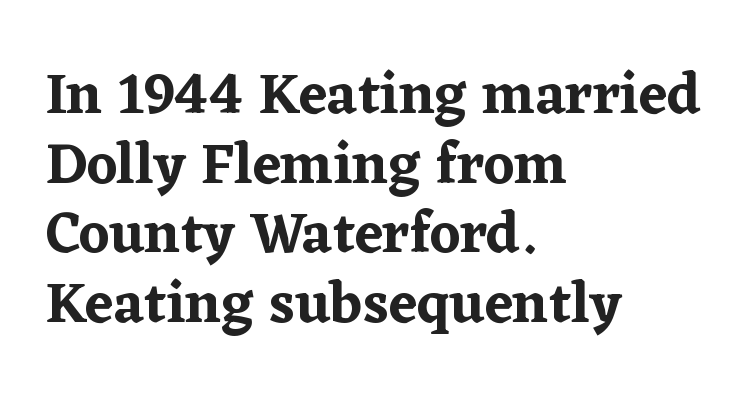
{"serif": "yes", "italic": "no", "width": "normal", "stroke_contrast": "low", "x_height": "medium", "monospaced": "no", "underline": "no", "align": "left", "line_spacing_ratio": 1.2, "letter_spacing": "normal", "letter_spacing_em": 0.0, "glyph_px": 58}
